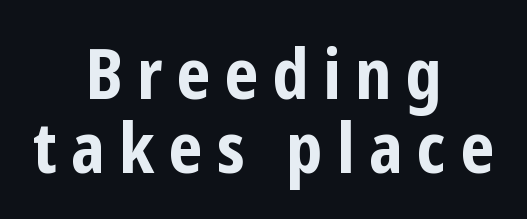
Look at the bottom of the vertical strokes: they stop flat, with no serifs. Does the leading feel generous? Not at all — it's pinched. The letters are bold, with thick, heavy strokes. These lines were composed using upright roman letters.
